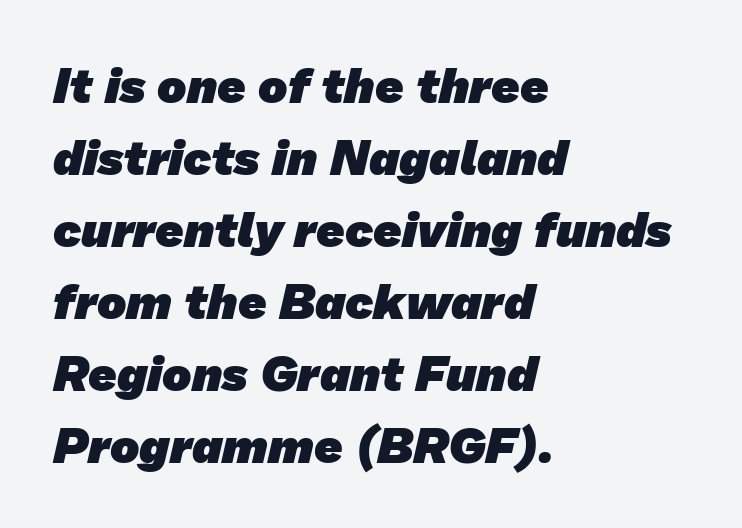
Q: Is the text bold? A: Yes.
Q: Is the typeface a serif or a sans-serif typeface? A: Sans-serif.
Q: Is the text underlined? A: No.
Q: How is the paragraph aligned? A: Left-aligned.
Q: Is the spacing between letters normal or unusually wide? A: Normal.
Q: Is the spacing between lines tight, normal or loose? A: Normal.
Q: Width (condensed, normal, or wide)? A: Normal.
Q: Stroke contrast? A: Low.
Q: x-height? A: Medium.
Q: Monospaced? A: No.
